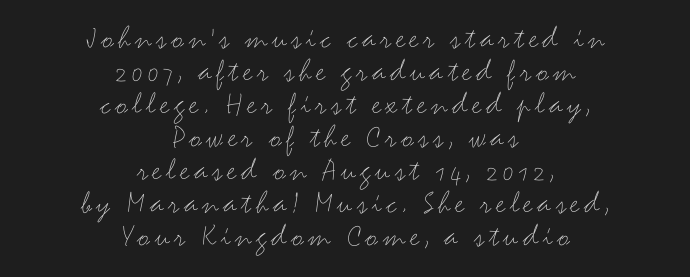
Q: Is the text bold? A: No.
Q: Is the text italic (slanted)? A: Yes.
Q: Is the typeface a serif or a sans-serif typeface? A: Sans-serif.
Q: Is the text underlined? A: No.
Q: How is the paragraph aligned? A: Centered.
Q: Is the spacing between lines tight, normal or loose? A: Tight.
Q: Width (condensed, normal, or wide)? A: Wide.
Q: Stroke contrast? A: Medium.
Q: x-height? A: Small.
Q: Monospaced? A: No.
